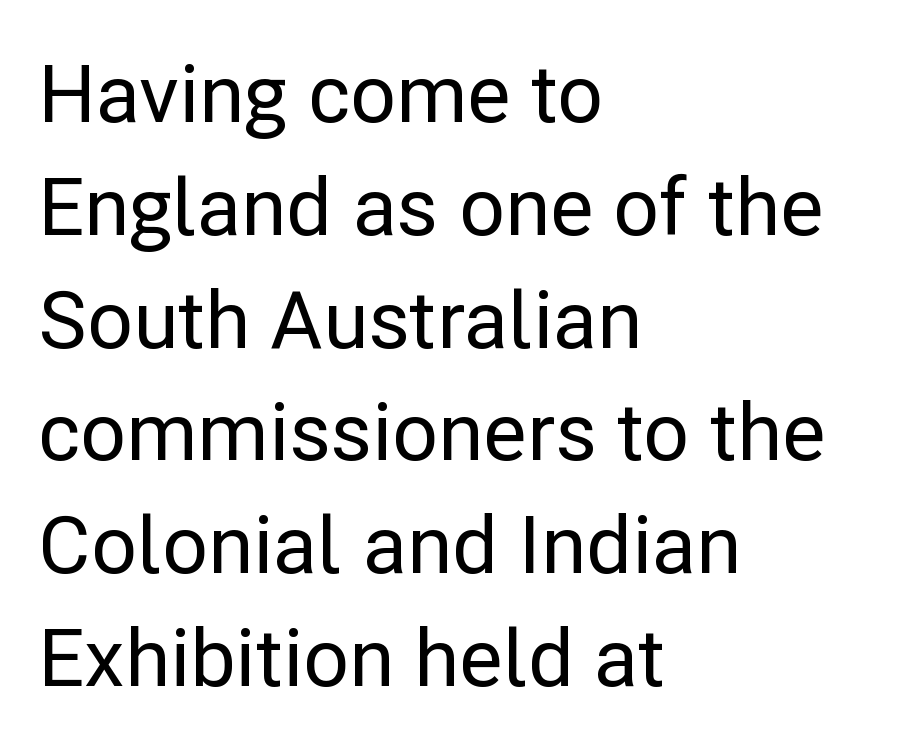
The lines are quadded left. Students, observe: this is what conventionally led text looks like. The letters stand upright; this is a roman face. Varying glyph widths throughout — classic text-font behaviour.
